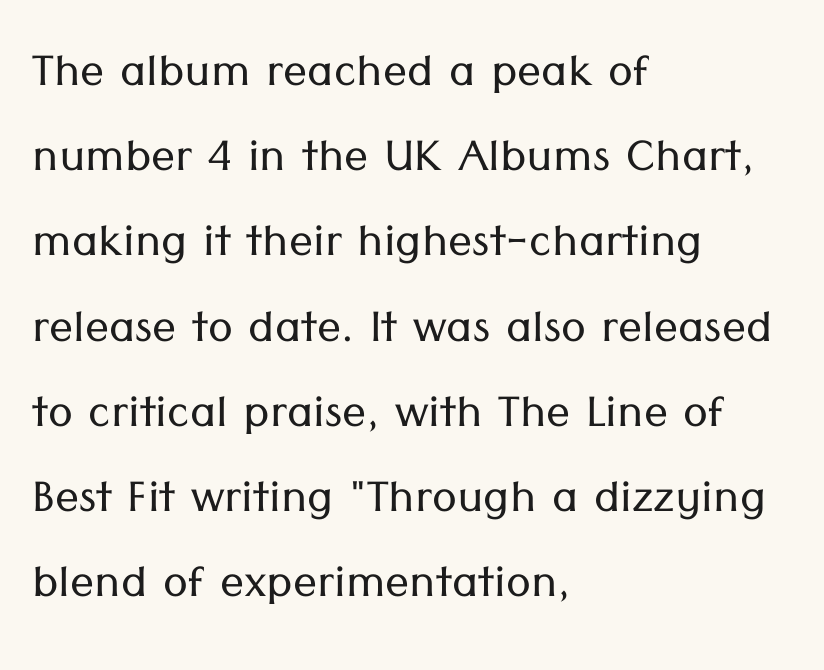
The image shows 60 px light sans-serif type, upright; set left-aligned, normal line spacing (1.42x), normal letter spacing, not underlined; low stroke contrast and a medium x-height.
